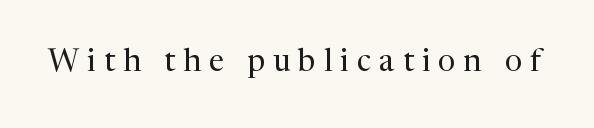
Q: Is the text bold? A: No.
Q: Is the text italic (slanted)? A: No, it is upright.
Q: Is the typeface a serif or a sans-serif typeface? A: Serif.
Q: Is the text underlined? A: No.
Q: Is the spacing between letters normal or unusually wide? A: Unusually wide.
Q: Width (condensed, normal, or wide)? A: Normal.
Q: Stroke contrast? A: Medium.
Q: x-height? A: Medium.
Q: Monospaced? A: No.
